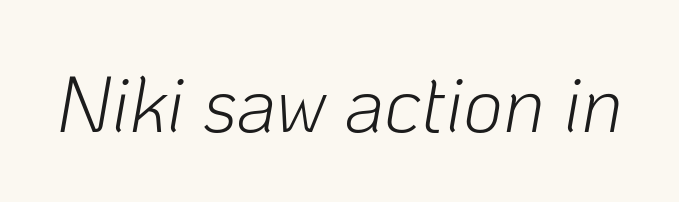
Q: Is the text bold? A: No.
Q: Is the text italic (slanted)? A: Yes, it leans right by about 10 degrees.
Q: Is the text underlined? A: No.
Q: Is the spacing between letters normal or unusually wide? A: Normal.
Q: Width (condensed, normal, or wide)? A: Normal.
Q: Stroke contrast? A: Low.
Q: x-height? A: Medium.
Q: Monospaced? A: No.
